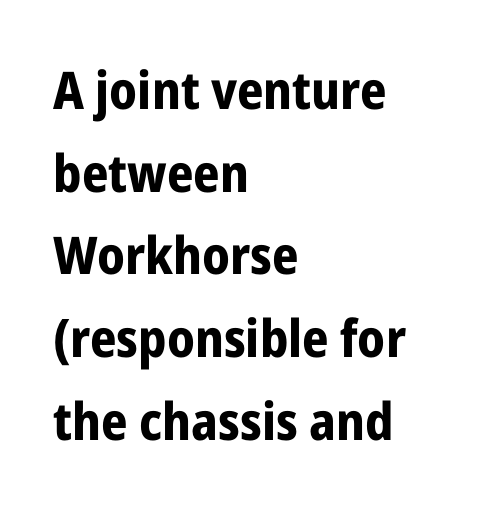
Q: Is the text bold? A: Yes.
Q: Is the text italic (slanted)? A: No, it is upright.
Q: Is the typeface a serif or a sans-serif typeface? A: Sans-serif.
Q: Is the text underlined? A: No.
Q: How is the paragraph aligned? A: Left-aligned.
Q: Is the spacing between letters normal or unusually wide? A: Normal.
Q: Is the spacing between lines tight, normal or loose? A: Normal.
Q: Width (condensed, normal, or wide)? A: Condensed.
Q: Stroke contrast? A: Low.
Q: x-height? A: Medium.
Q: Monospaced? A: No.
